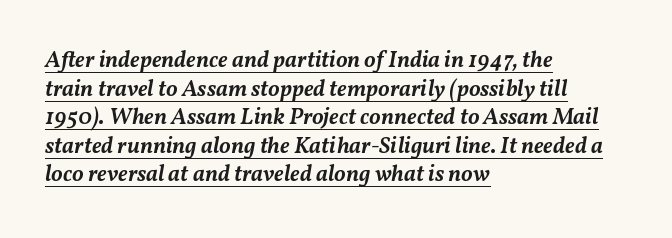
Q: Is the text bold? A: Semi-bold.
Q: Is the text italic (slanted)? A: Yes, it leans right by about 11 degrees.
Q: Is the text underlined? A: Yes.
Q: How is the paragraph aligned? A: Left-aligned.
Q: Is the spacing between letters normal or unusually wide? A: Normal.
